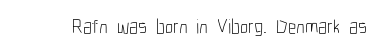
Q: Is the text bold? A: No.
Q: Is the text italic (slanted)? A: No, it is upright.
Q: Is the text underlined? A: No.
Q: Is the spacing between letters normal or unusually wide? A: Normal.
